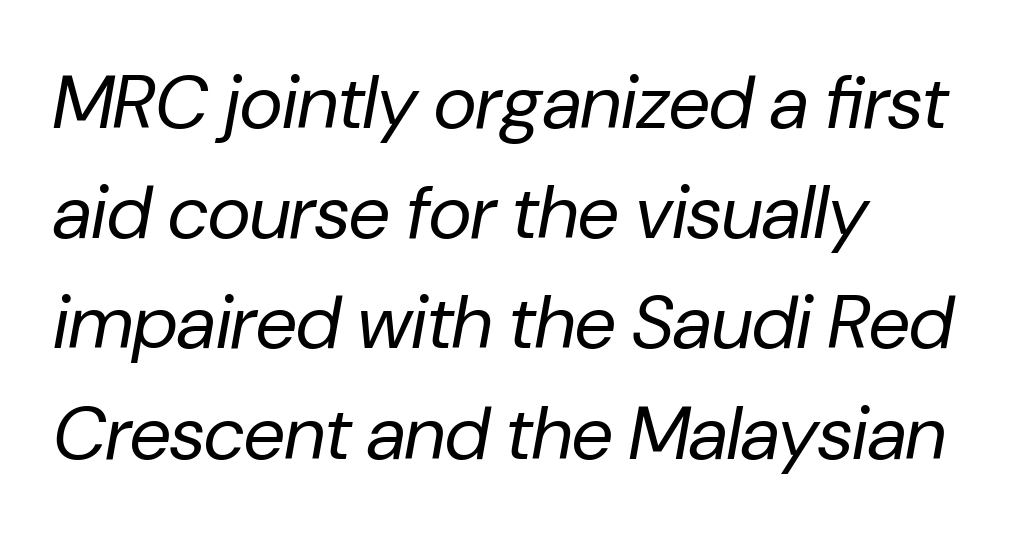
Is the type slanted? Yes — the strokes lean at a clear angle. Each stroke keeps to a modest, everyday thickness or less. Which margin do the lines hug? The left one — the right edge is uneven. The lines sit at an ordinary, default distance from one another. Characters follow at the spacing the type designer built in.
